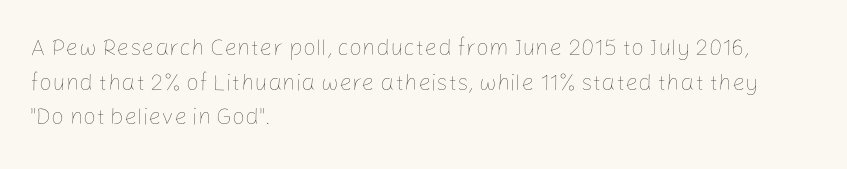
The image shows 23 px text type, upright; set left-aligned, normal line spacing (1.51x), normal letter spacing, not underlined.
